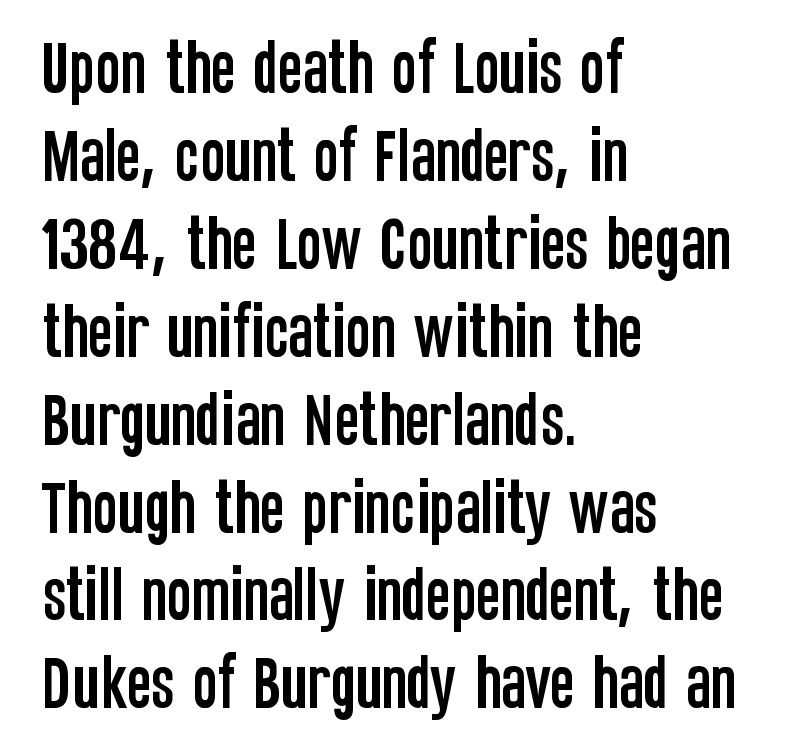
The image shows 59 px condensed sans-serif type, upright; set left-aligned, normal line spacing (1.49x), normal letter spacing, not underlined; low stroke contrast and a large x-height.
